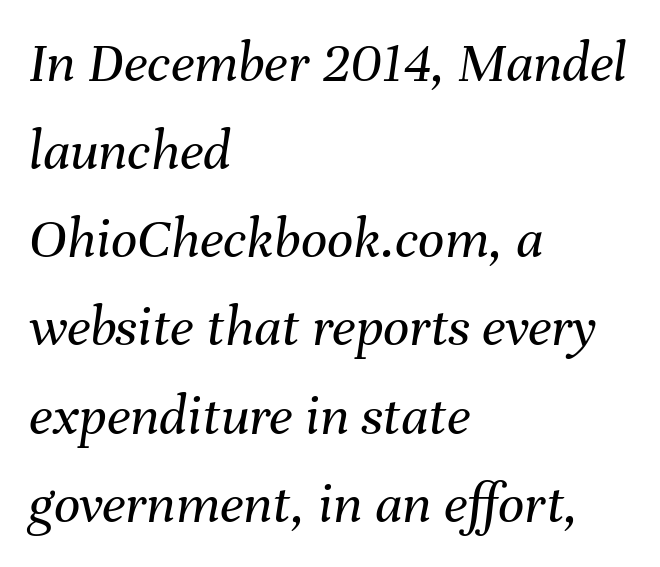
The passage is arranged the way most books set body copy — flush left. The font's italic variant was chosen for this text. Each new line begins a customary step beneath the previous one. Descenders are the only things crossing below the line. A typesetter would call this proportional, since set widths differ per character.
